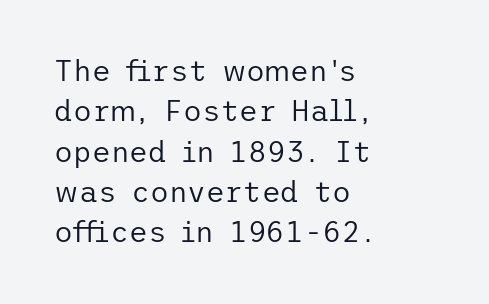
The image shows 29 px regular-weight sans-serif type, upright; set left-aligned, normal line spacing (1.39x), normal letter spacing, not underlined; low stroke contrast and a medium x-height.
